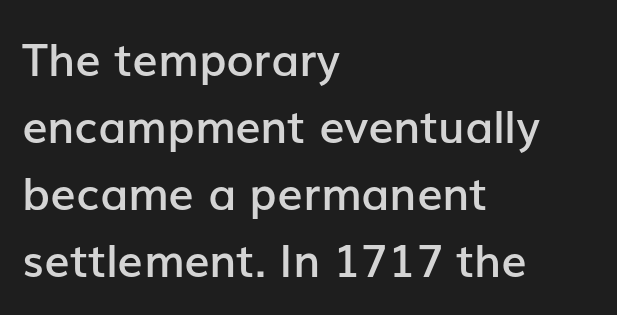
Which margin do the lines hug? The left one — the right edge is uneven. Just letters on the line, the space beneath them empty. The face used here is proportionally spaced, like ordinary book or web type. Glyph-to-glyph distance matches everyday printed text. The font's upright variant was chosen for this text. Honestly, the row spacing looks completely unremarkable.
